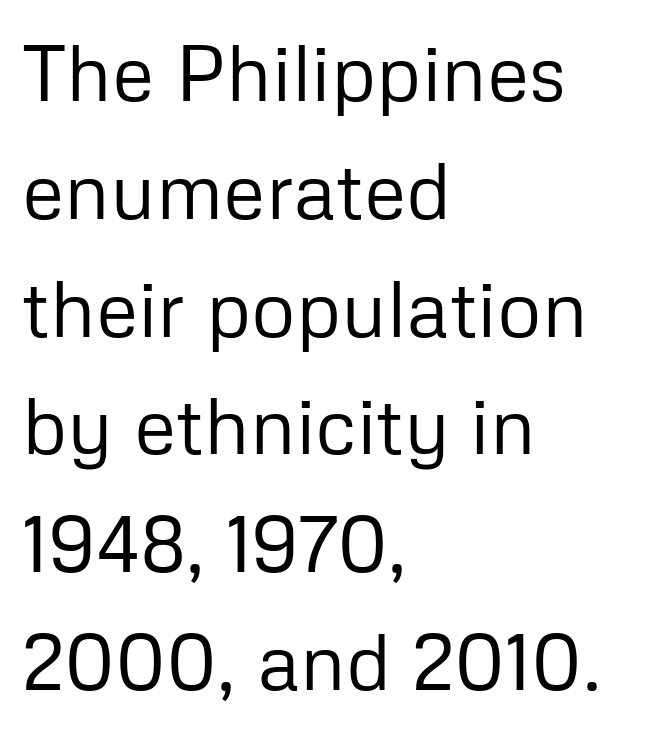
Each letter's strokes conclude bluntly, with no projecting serifs. Think of a printed novel: that variable character pitch is what you see here. Check the space under the baseline: it is left empty. If you drew a line through each stem, it would be perfectly vertical. These lines sit exactly where default settings would place them.
